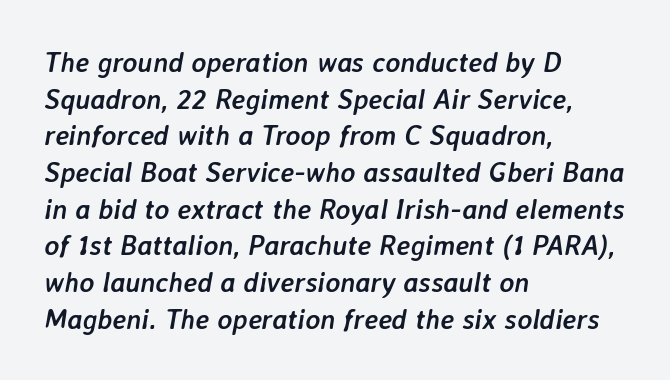
Q: Is the text bold? A: Yes.
Q: Is the text italic (slanted)? A: Yes, it leans right by about 7 degrees.
Q: Is the text underlined? A: No.
Q: How is the paragraph aligned? A: Left-aligned.
Q: Is the spacing between letters normal or unusually wide? A: Normal.
Q: Is the spacing between lines tight, normal or loose? A: Normal.
Q: Width (condensed, normal, or wide)? A: Normal.
Q: Stroke contrast? A: Low.
Q: x-height? A: Medium.
Q: Monospaced? A: No.
